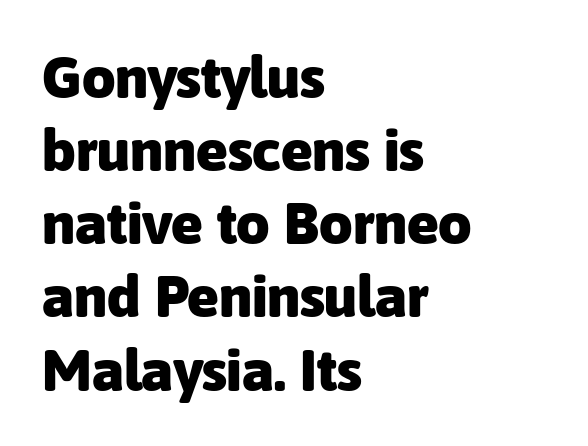
Q: Is the text bold? A: Yes.
Q: Is the text italic (slanted)? A: No, it is upright.
Q: Is the typeface a serif or a sans-serif typeface? A: Sans-serif.
Q: Is the text underlined? A: No.
Q: How is the paragraph aligned? A: Left-aligned.
Q: Is the spacing between letters normal or unusually wide? A: Normal.
Q: Width (condensed, normal, or wide)? A: Normal.
Q: Stroke contrast? A: Low.
Q: x-height? A: Medium.
Q: Monospaced? A: No.
